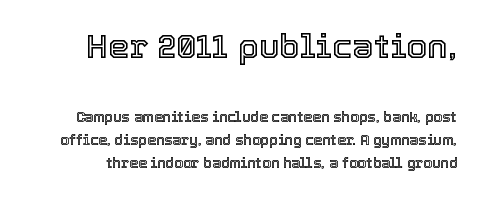
Q: Is the text italic (slanted)? A: No, it is upright.
Q: Is the text underlined? A: No.
Q: Is the spacing between letters normal or unusually wide? A: Normal.
Q: Is the spacing between lines tight, normal or loose? A: Normal.
Q: Which block of text is set in a larger size, the first (top) or the second (bottom)? A: The first (top) one.
Q: Width (condensed, normal, or wide)? A: Normal.
Q: x-height? A: Medium.
Q: Monospaced? A: No.
